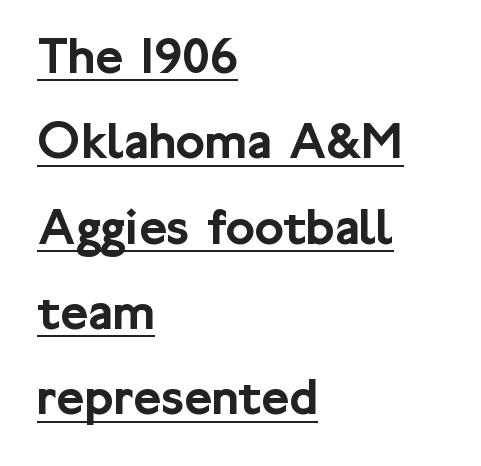
The image shows 54 px sans-serif type, upright; set left-aligned, normal line spacing (1.58x), normal letter spacing, underlined; low stroke contrast and a medium x-height.
